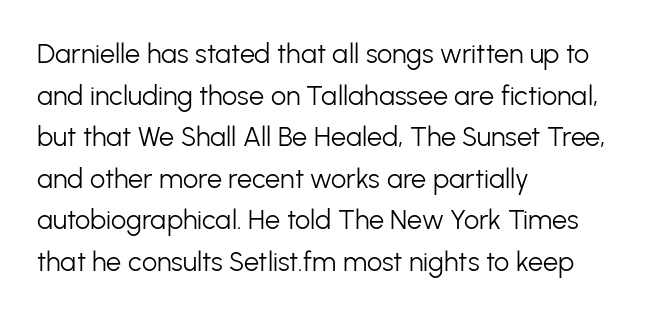
This sample uses an upright cut, with every glyph sitting square on the baseline. Lines of text with bare space underneath. The setting favours the left margin, as ordinary paragraphs usually do. Leading: standard. The typesetting does not lean heavy: it is not bold. You could call the tracking neutral — neither tight nor loose.
